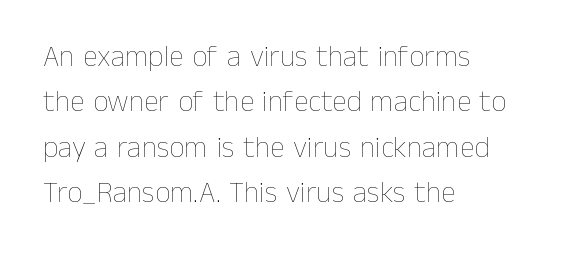
{"italic": "no", "bold": "no", "weight": "thin", "width": "normal", "stroke_contrast": "low", "x_height": "medium", "monospaced": "no", "underline": "no", "align": "left", "line_spacing": "normal", "line_spacing_ratio": 1.51, "letter_spacing": "normal", "letter_spacing_em": 0.0, "glyph_px": 30}
